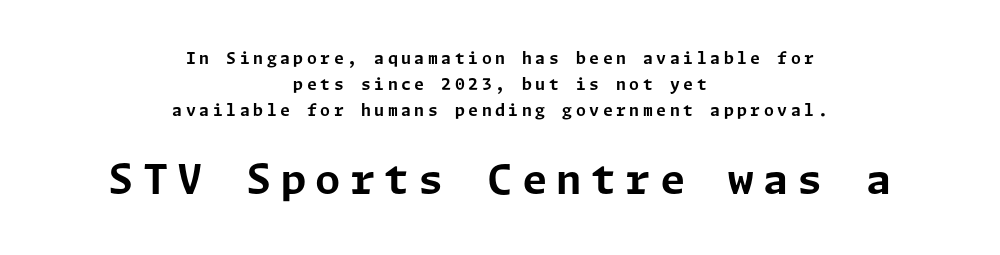
{"serif": "no", "italic": "no", "bold": "yes", "weight": "bold", "width": "normal", "stroke_contrast": "low", "x_height": "medium", "underline": "no", "align": "center", "line_spacing": "normal", "line_spacing_ratio": 1.61, "letter_spacing": "wide", "letter_spacing_em": 0.22, "larger_block": "second", "size_ratio": 2.56, "glyph_px": 41}
